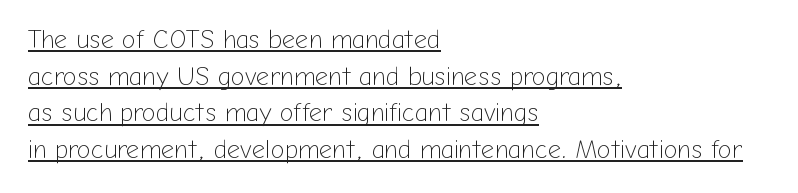
Q: Is the text bold? A: No.
Q: Is the text italic (slanted)? A: No, it is upright.
Q: Is the text underlined? A: Yes.
Q: How is the paragraph aligned? A: Left-aligned.
Q: Is the spacing between letters normal or unusually wide? A: Normal.
Q: Is the spacing between lines tight, normal or loose? A: Normal.
